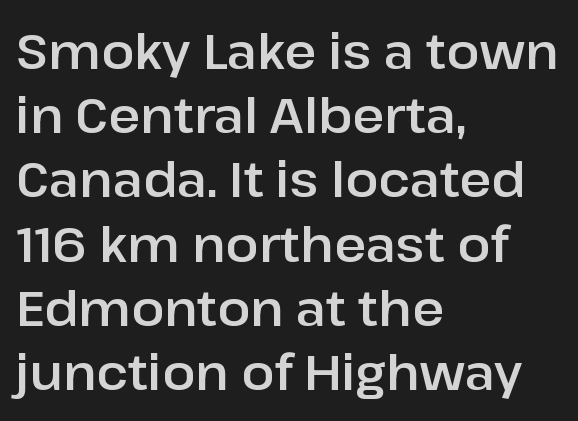
The image shows 49 px sans-serif type, upright; set left-aligned, normal line spacing (1.31x), normal letter spacing, not underlined; low stroke contrast and a medium x-height.
